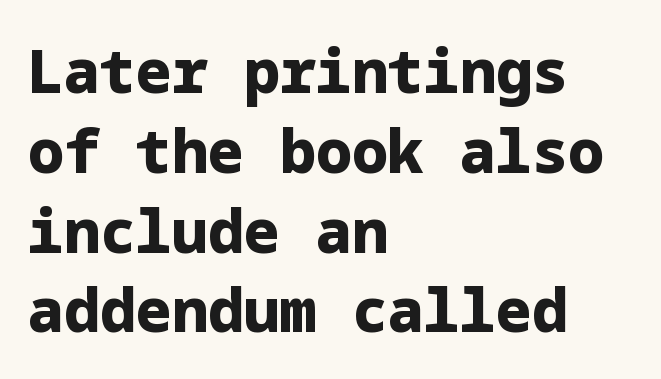
{"serif": "no", "italic": "no", "bold": "yes", "weight": "heavy", "width": "normal", "stroke_contrast": "low", "x_height": "medium", "underline": "no", "align": "left", "line_spacing": "normal", "line_spacing_ratio": 1.33, "letter_spacing": "normal", "letter_spacing_em": 0.0, "glyph_px": 60}
